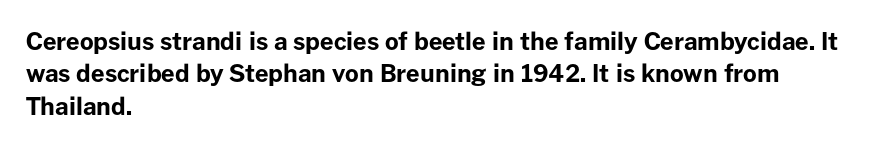
Q: Is the text bold? A: Yes.
Q: Is the text italic (slanted)? A: No, it is upright.
Q: Is the text underlined? A: No.
Q: How is the paragraph aligned? A: Left-aligned.
Q: Is the spacing between letters normal or unusually wide? A: Normal.
Q: Is the spacing between lines tight, normal or loose? A: Normal.
